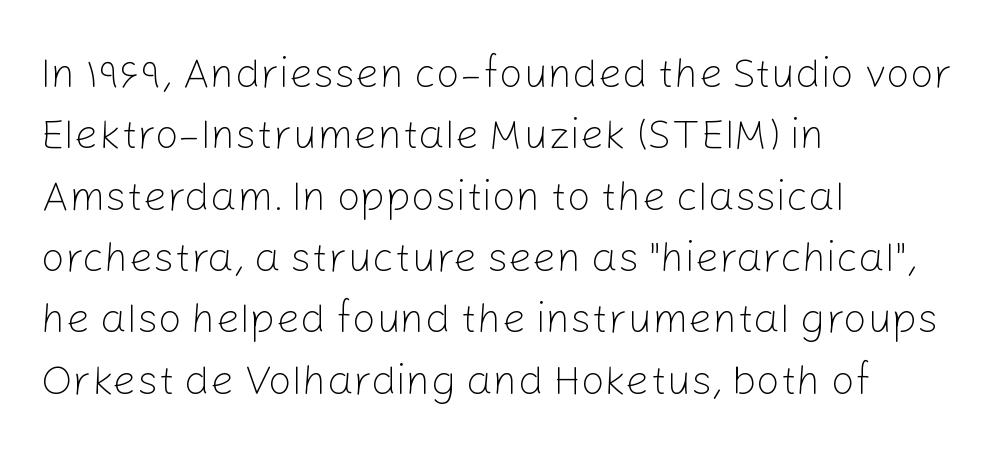
The image shows 42 px light sans-serif type, upright; set left-aligned, normal line spacing (1.46x), normal letter spacing, not underlined; low stroke contrast and a medium x-height.
